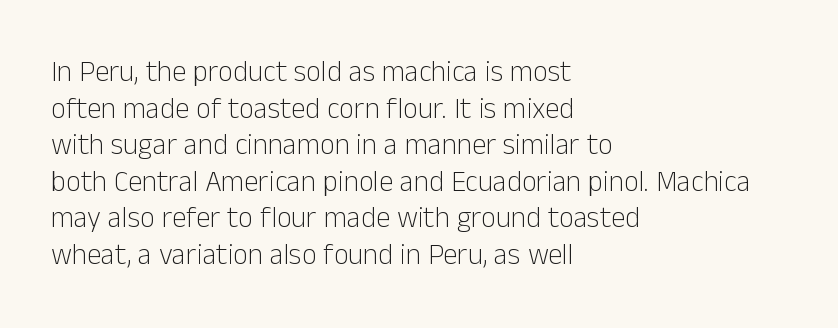
Q: Is the text bold? A: No.
Q: Is the text italic (slanted)? A: No, it is upright.
Q: Is the typeface a serif or a sans-serif typeface? A: Sans-serif.
Q: Is the text underlined? A: No.
Q: How is the paragraph aligned? A: Left-aligned.
Q: Is the spacing between letters normal or unusually wide? A: Normal.
Q: Is the spacing between lines tight, normal or loose? A: Normal.
Q: Width (condensed, normal, or wide)? A: Normal.
Q: Stroke contrast? A: Low.
Q: x-height? A: Medium.
Q: Monospaced? A: No.
